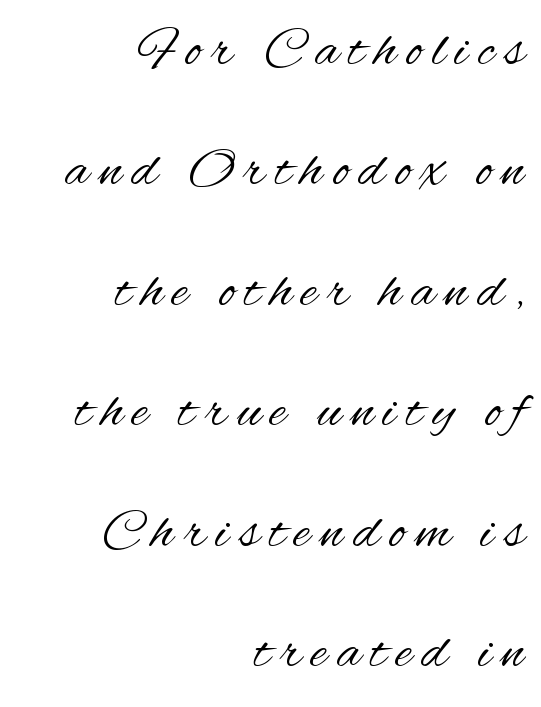
The block of text is sparse from top to bottom, with ample space between rows. Heaviness? Minimal to ordinary, like unemphasized prose. Proportional: the letters do not fall into vertical columns. The rendering shows plain stroke endings on the letterforms — a sans-serif design. The passage is arranged like a letterhead date or caption credit — flush right.
